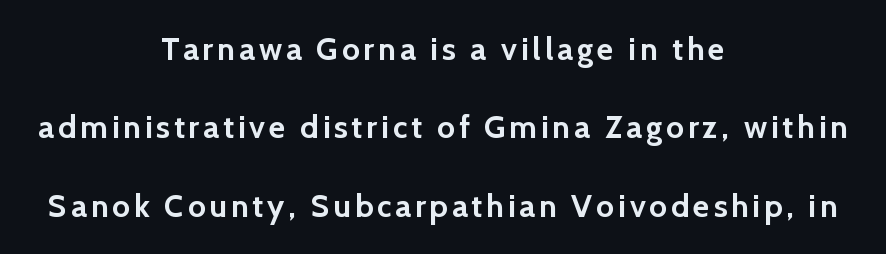
Nobody drew a line under any word here. Reading down the column, the eye jumps a long way to each next line. Rendered with straight, roman letterforms. You'd pick this weight for a headline — it's a proper bold.
